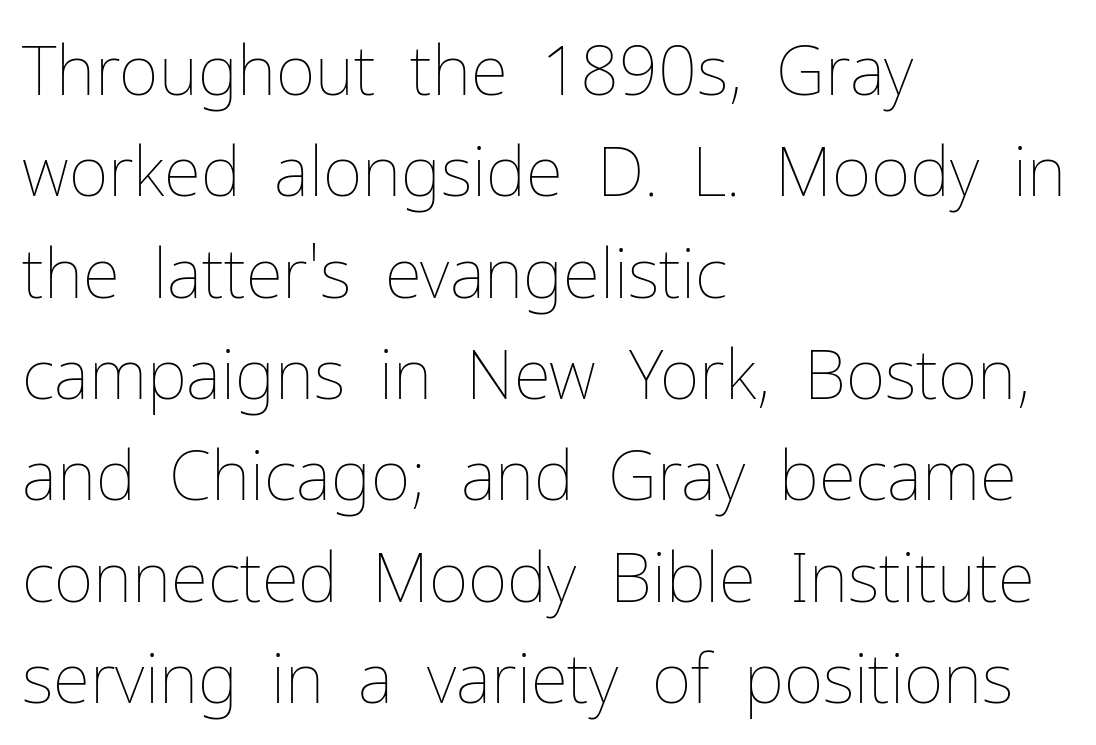
Honestly, the letter spacing is just normal — you wouldn't notice it. The typeface has the unassuming heft of standard copy or less. If you drew a ruler down the left edge, every line would touch it. The baseline area is clear. Looks like regular typesetting: each glyph gets only the width it needs.
